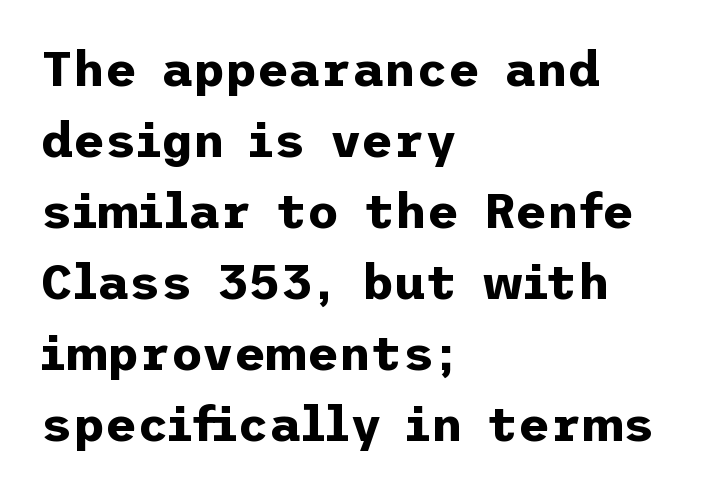
Q: Is the text bold? A: Yes.
Q: Is the text italic (slanted)? A: No, it is upright.
Q: Is the typeface a serif or a sans-serif typeface? A: Sans-serif.
Q: Is the text underlined? A: No.
Q: How is the paragraph aligned? A: Left-aligned.
Q: Is the spacing between letters normal or unusually wide? A: Normal.
Q: Is the spacing between lines tight, normal or loose? A: Normal.
Q: Width (condensed, normal, or wide)? A: Normal.
Q: Stroke contrast? A: Low.
Q: x-height? A: Medium.
